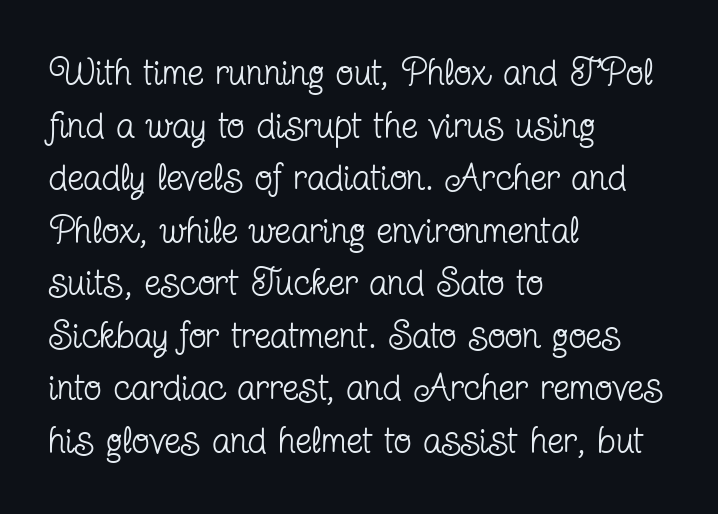
{"serif": "yes", "italic": "no", "bold": "no", "weight": "regular", "width": "condensed", "stroke_contrast": "low", "x_height": "medium", "monospaced": "no", "underline": "no", "align": "left", "line_spacing": "normal", "line_spacing_ratio": 1.42, "letter_spacing": "normal", "letter_spacing_em": 0.0, "glyph_px": 37}
